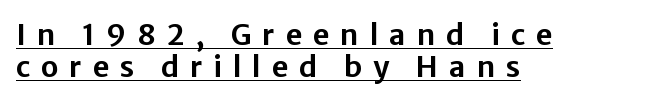
{"serif": "no", "italic": "no", "width": "normal", "stroke_contrast": "low", "x_height": "medium", "monospaced": "no", "underline": "yes", "align": "left", "line_spacing": "tight", "line_spacing_ratio": 1.1, "letter_spacing": "wide", "letter_spacing_em": 0.37, "glyph_px": 29}
